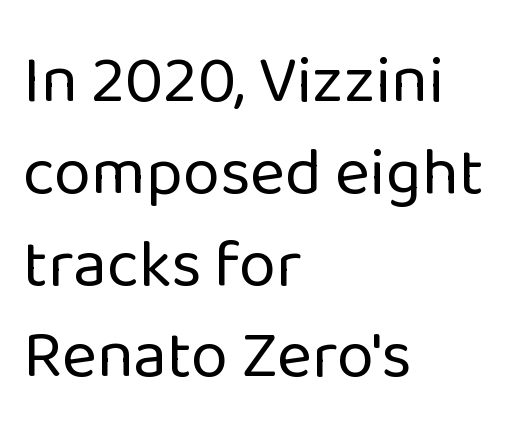
Q: Is the text bold? A: No.
Q: Is the text italic (slanted)? A: No, it is upright.
Q: Is the typeface a serif or a sans-serif typeface? A: Sans-serif.
Q: Is the text underlined? A: No.
Q: How is the paragraph aligned? A: Left-aligned.
Q: Is the spacing between letters normal or unusually wide? A: Normal.
Q: Is the spacing between lines tight, normal or loose? A: Normal.
Q: Width (condensed, normal, or wide)? A: Normal.
Q: Stroke contrast? A: Low.
Q: x-height? A: Medium.
Q: Monospaced? A: No.
